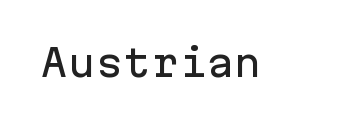
Q: Is the text italic (slanted)? A: No, it is upright.
Q: Is the typeface a serif or a sans-serif typeface? A: Sans-serif.
Q: Is the text underlined? A: No.
Q: Is the spacing between letters normal or unusually wide? A: Normal.
Q: Width (condensed, normal, or wide)? A: Normal.
Q: Stroke contrast? A: Low.
Q: x-height? A: Medium.
Q: Monospaced? A: Yes.
